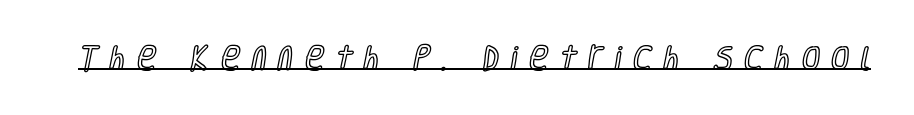
The image shows 26 px text type; set unusually wide letter spacing (+0.45 em), underlined.
